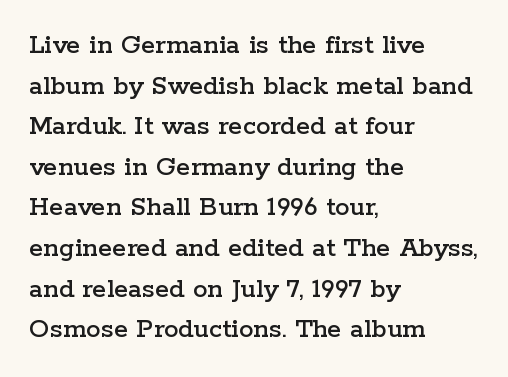
{"serif": "yes", "italic": "no", "width": "wide", "stroke_contrast": "low", "x_height": "medium", "monospaced": "no", "underline": "no", "align": "left", "line_spacing": "normal", "line_spacing_ratio": 1.4, "letter_spacing": "normal", "letter_spacing_em": 0.0, "glyph_px": 29}
